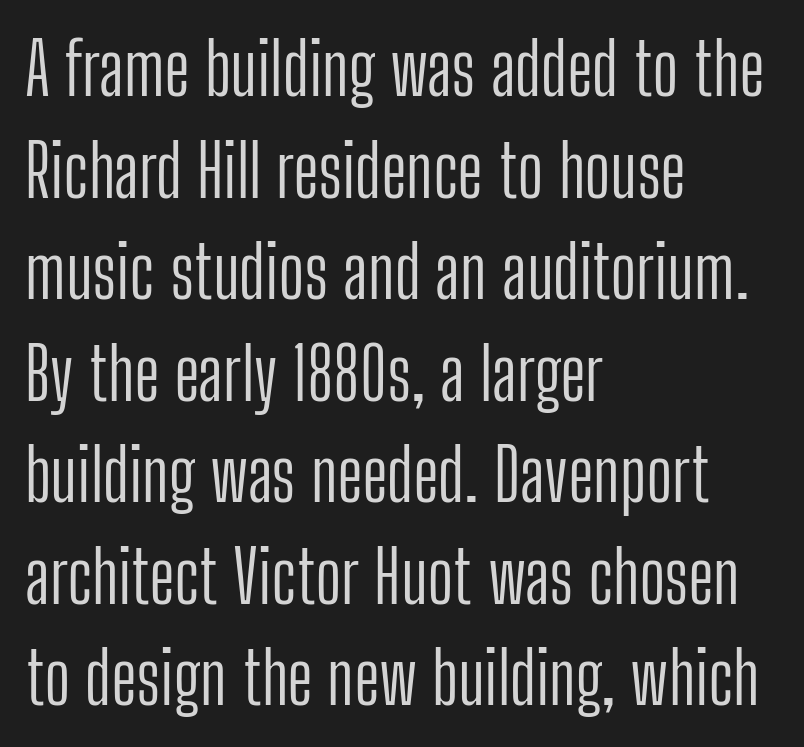
Q: Is the text bold? A: No.
Q: Is the text italic (slanted)? A: No, it is upright.
Q: Is the typeface a serif or a sans-serif typeface? A: Sans-serif.
Q: Is the text underlined? A: No.
Q: How is the paragraph aligned? A: Left-aligned.
Q: Is the spacing between letters normal or unusually wide? A: Normal.
Q: Is the spacing between lines tight, normal or loose? A: Normal.
Q: Width (condensed, normal, or wide)? A: Condensed.
Q: Stroke contrast? A: Low.
Q: x-height? A: Medium.
Q: Monospaced? A: No.
